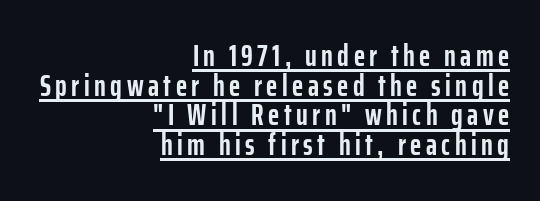
Q: Is the text bold? A: Yes.
Q: Is the text italic (slanted)? A: No, it is upright.
Q: Is the typeface a serif or a sans-serif typeface? A: Sans-serif.
Q: Is the text underlined? A: Yes.
Q: How is the paragraph aligned? A: Right-aligned.
Q: Is the spacing between lines tight, normal or loose? A: Tight.
Q: Width (condensed, normal, or wide)? A: Condensed.
Q: Stroke contrast? A: Low.
Q: x-height? A: Medium.
Q: Monospaced? A: No.
